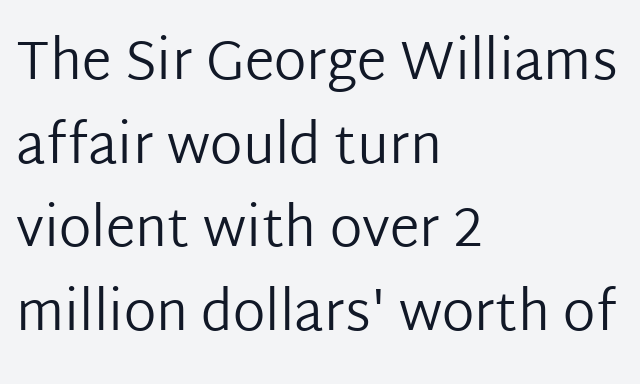
{"serif": "no", "italic": "no", "bold": "no", "weight": "regular", "width": "normal", "stroke_contrast": "low", "x_height": "medium", "monospaced": "no", "underline": "no", "align": "left", "line_spacing": "normal", "line_spacing_ratio": 1.55, "letter_spacing": "normal", "letter_spacing_em": 0.0, "glyph_px": 54}
